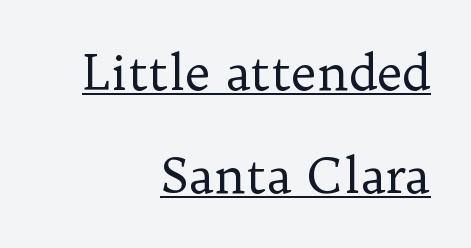
Q: Is the text bold? A: No.
Q: Is the text italic (slanted)? A: No, it is upright.
Q: Is the typeface a serif or a sans-serif typeface? A: Serif.
Q: Is the text underlined? A: Yes.
Q: How is the paragraph aligned? A: Right-aligned.
Q: Is the spacing between letters normal or unusually wide? A: Normal.
Q: Is the spacing between lines tight, normal or loose? A: Loose.
Q: Width (condensed, normal, or wide)? A: Normal.
Q: Stroke contrast? A: Low.
Q: x-height? A: Medium.
Q: Monospaced? A: No.
